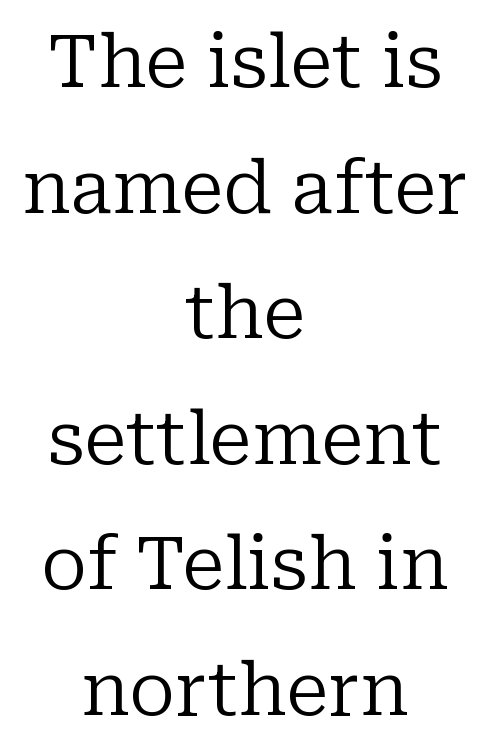
Q: Is the text bold? A: No.
Q: Is the text italic (slanted)? A: No, it is upright.
Q: Is the typeface a serif or a sans-serif typeface? A: Serif.
Q: Is the text underlined? A: No.
Q: How is the paragraph aligned? A: Centered.
Q: Is the spacing between letters normal or unusually wide? A: Normal.
Q: Width (condensed, normal, or wide)? A: Normal.
Q: Stroke contrast? A: Low.
Q: x-height? A: Medium.
Q: Monospaced? A: No.
